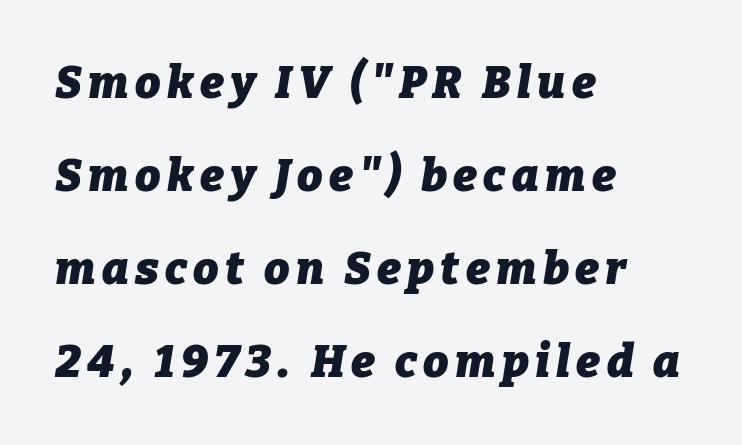
{"italic": "yes", "lean": "right", "slant_degrees": 9, "bold": "yes", "weight": "heavy", "width": "normal", "stroke_contrast": "low", "x_height": "medium", "monospaced": "no", "underline": "no", "align": "left", "line_spacing": "loose", "line_spacing_ratio": 2.07, "glyph_px": 45}
